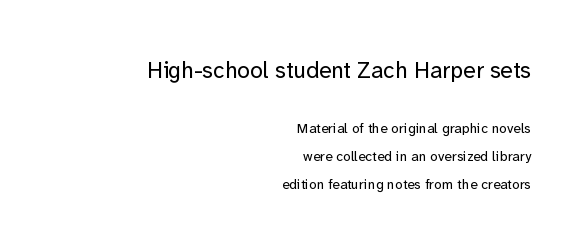
The image shows 23 px text type, upright; set right-aligned, loose line spacing (2.0x), normal letter spacing, not underlined; the first (top) block is 1.64x larger.
